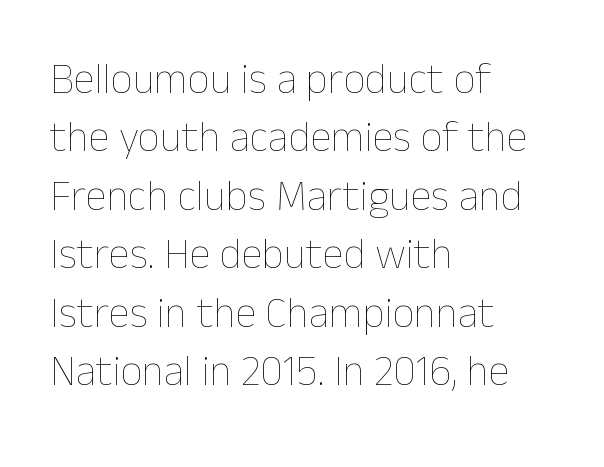
{"italic": "no", "bold": "no", "weight": "thin", "width": "normal", "stroke_contrast": "low", "x_height": "medium", "monospaced": "no", "underline": "no", "align": "left", "line_spacing": "normal", "line_spacing_ratio": 1.36, "letter_spacing": "normal", "letter_spacing_em": 0.0, "glyph_px": 43}
